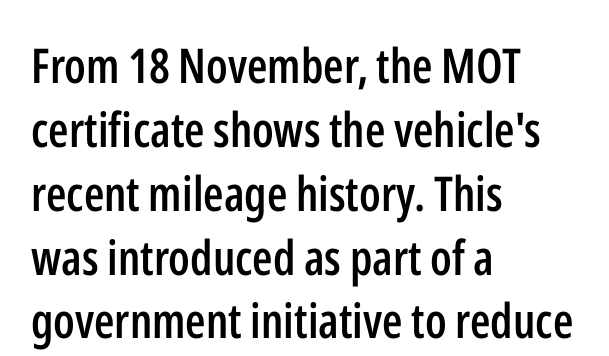
{"serif": "no", "italic": "no", "bold": "semi", "weight": "semibold", "width": "condensed", "stroke_contrast": "low", "x_height": "medium", "monospaced": "no", "underline": "no", "align": "left", "line_spacing": "normal", "line_spacing_ratio": 1.33, "letter_spacing": "normal", "letter_spacing_em": 0.0, "glyph_px": 48}
